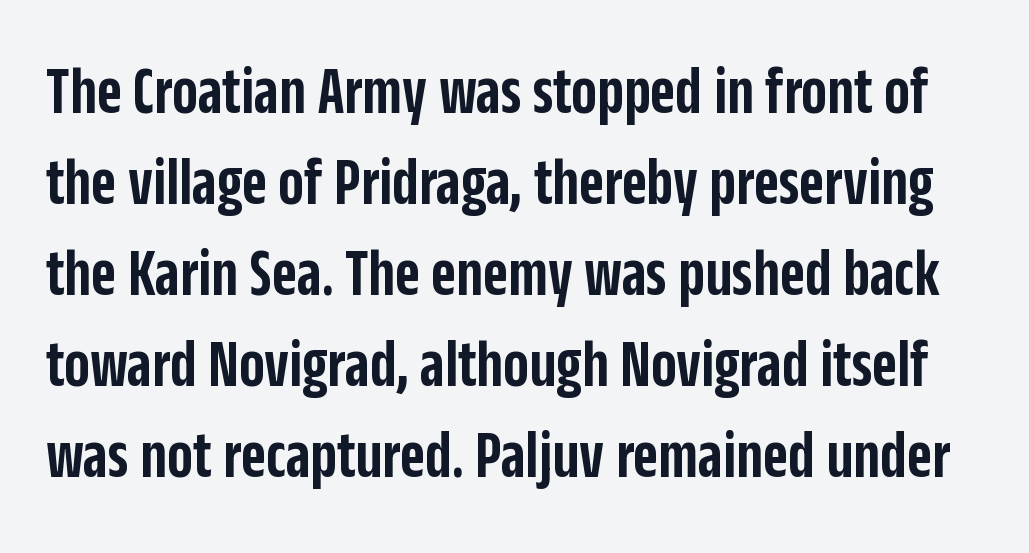
Q: Is the text bold? A: Semi-bold.
Q: Is the text italic (slanted)? A: No, it is upright.
Q: Is the typeface a serif or a sans-serif typeface? A: Sans-serif.
Q: Is the text underlined? A: No.
Q: Is the spacing between letters normal or unusually wide? A: Normal.
Q: Is the spacing between lines tight, normal or loose? A: Normal.
Q: Width (condensed, normal, or wide)? A: Condensed.
Q: Stroke contrast? A: Low.
Q: x-height? A: Large.
Q: Monospaced? A: No.
